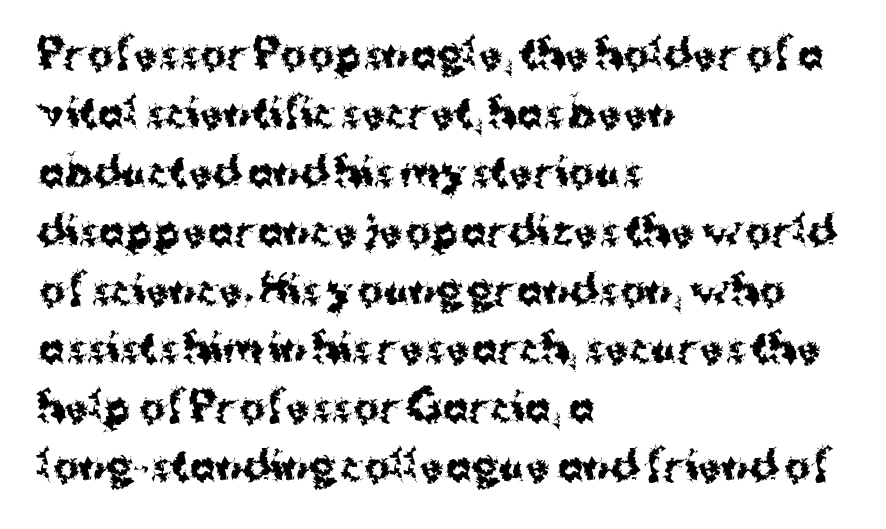
The image shows 39 px bold sans-serif type, upright; set left-aligned, normal line spacing (1.51x), normal letter spacing, not underlined; medium stroke contrast and a medium x-height.
